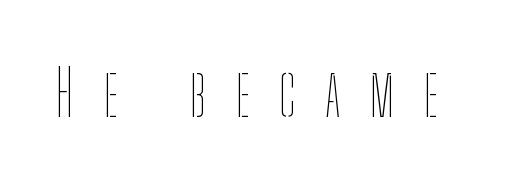
The image shows 63 px thin, condensed type, upright; set unusually wide letter spacing (+0.46 em), not underlined; low stroke contrast and a medium x-height.
